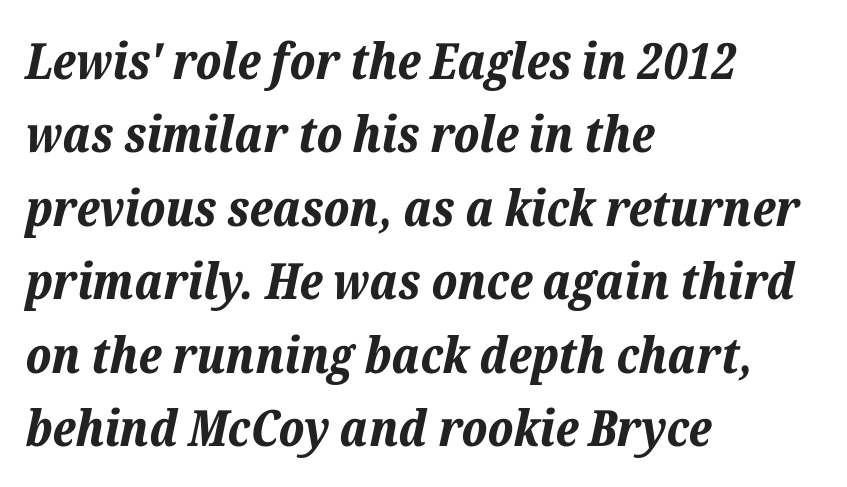
The image shows 50 px bold type, italic (leaning right); set left-aligned, normal line spacing (1.47x), normal letter spacing, not underlined; low stroke contrast and a medium x-height.
